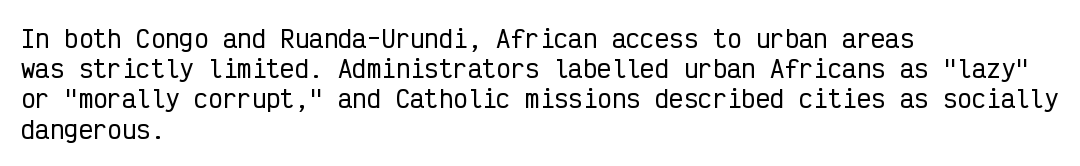
The image shows 24 px text type, upright; set left-aligned, normal line spacing (1.26x), normal letter spacing, not underlined.
